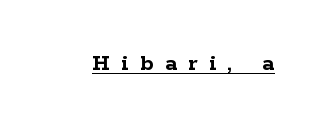
The words here are underlined. In terms of weight, the rendering is a true, heavy bold. The type sits square on the baseline with zero lean. Students, note that the glyphs here are deliberately spaced far apart.
